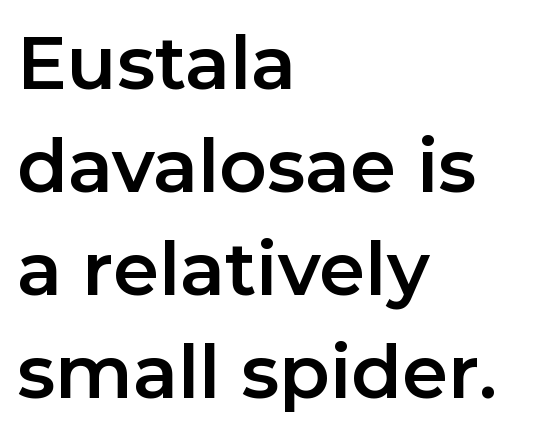
When letters stand straight like this, we call the style roman or upright. All the whitespace from short lines collects on the right. Looks like regular typesetting: each glyph gets only the width it needs. In terms of leading, this rendering sits right in the middle.
